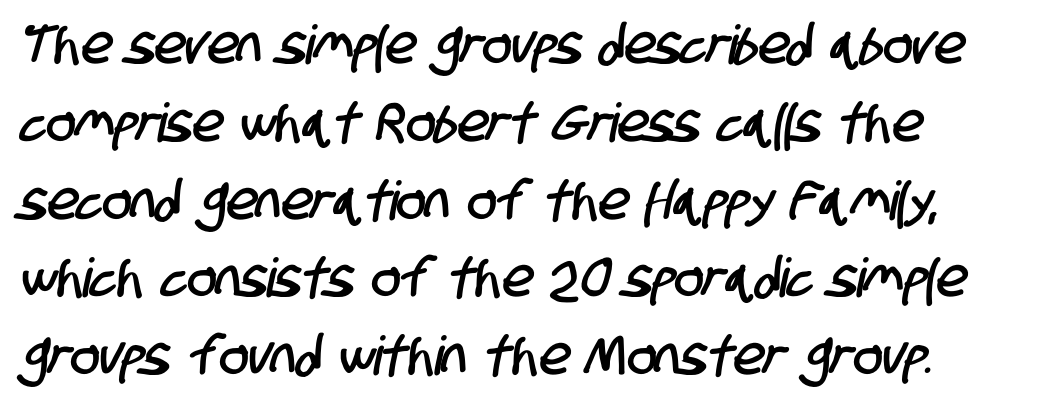
Q: Is the typeface a serif or a sans-serif typeface? A: Sans-serif.
Q: Is the text underlined? A: No.
Q: How is the paragraph aligned? A: Left-aligned.
Q: Is the spacing between letters normal or unusually wide? A: Normal.
Q: Is the spacing between lines tight, normal or loose? A: Normal.
Q: Width (condensed, normal, or wide)? A: Condensed.
Q: Stroke contrast? A: Low.
Q: x-height? A: Large.
Q: Monospaced? A: No.
